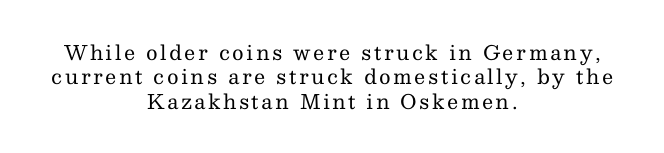
Q: Is the text bold? A: No.
Q: Is the text italic (slanted)? A: No, it is upright.
Q: Is the text underlined? A: No.
Q: How is the paragraph aligned? A: Centered.
